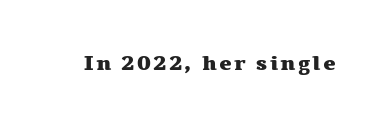
{"italic": "no", "bold": "yes", "underline": "no", "glyph_px": 21}
